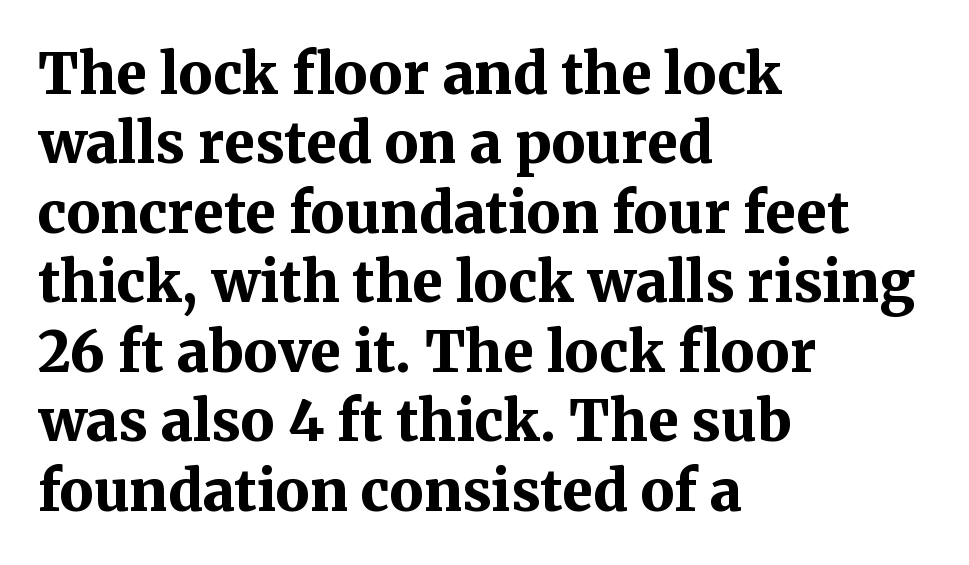
The rendering uses natural spacing where letterforms have individual widths. These words are printed bold, with thick strokes throughout. Each row of text sits above clean, open space. Each line starts at the same left margin while the right side varies. The axis of the letterforms is exactly vertical. A typesetter would label this face a serif.
